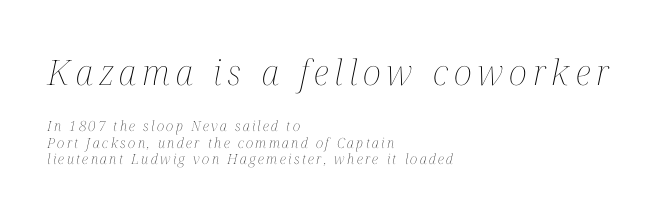
The typography opts for an oblique posture over an upright one. The letters advance in unequal steps, a hallmark of proportional type. The block sitting higher on the canvas is the one with enlarged characters. Type without underlining. Letters have the restrained weight of plain body copy at most.
